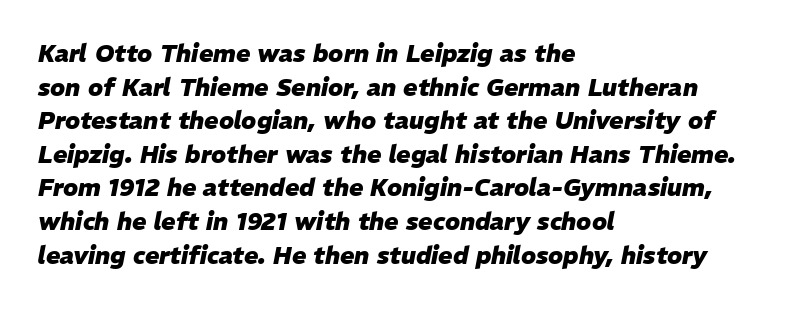
{"italic": "yes", "lean": "right", "slant_degrees": 11, "bold": "yes", "underline": "no", "align": "left", "line_spacing": "normal", "line_spacing_ratio": 1.4, "letter_spacing": "normal", "letter_spacing_em": 0.0, "glyph_px": 24}
